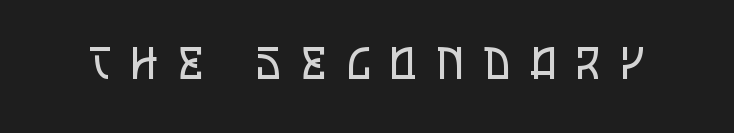
{"serif": "no", "italic": "no", "bold": "no", "weight": "regular", "width": "condensed", "stroke_contrast": "low", "x_height": "large", "monospaced": "no", "underline": "no", "letter_spacing": "wide", "letter_spacing_em": 0.47, "glyph_px": 44}
